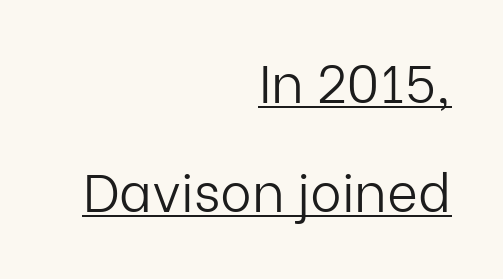
The image shows 53 px light sans-serif type, upright; set right-aligned, loose line spacing (2.05x), normal letter spacing, underlined; low stroke contrast and a medium x-height.
